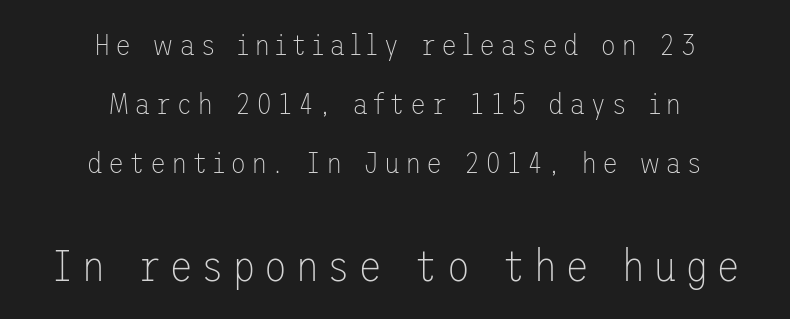
The image shows 45 px thin sans-serif type, upright; set centered, loose line spacing (1.96x), not underlined; the second (bottom) block is 1.5x larger; low stroke contrast and a medium x-height.
